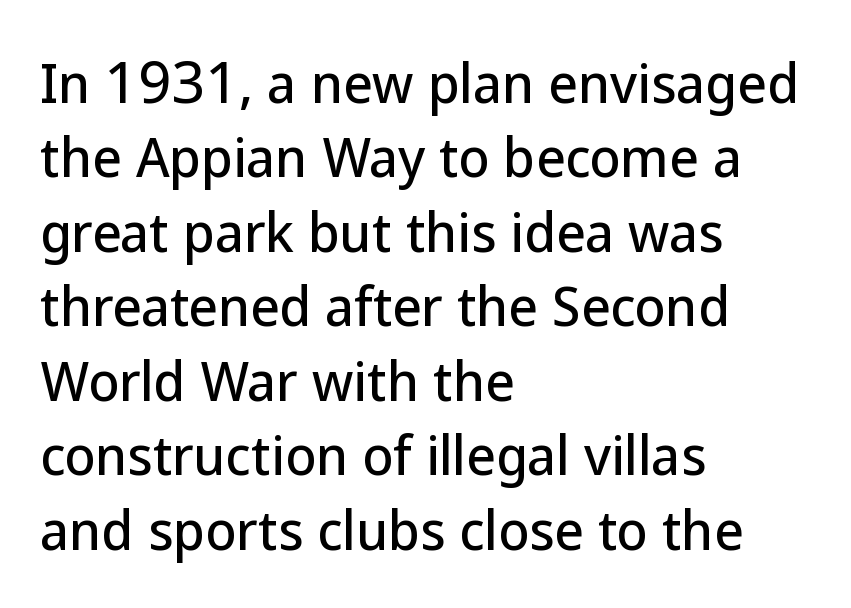
The image shows 51 px sans-serif type, upright; set left-aligned, normal line spacing (1.46x), normal letter spacing, not underlined; low stroke contrast and a medium x-height.
